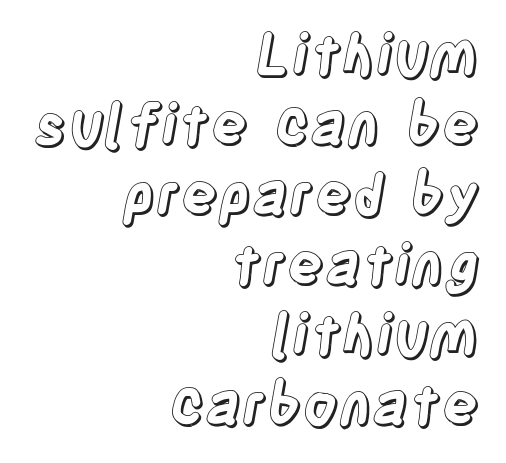
This sample uses plain, unmodified letter spacing. The foot of each line stays bare and open. Vertically, the passage feels balanced, rows spaced as you'd expect.
